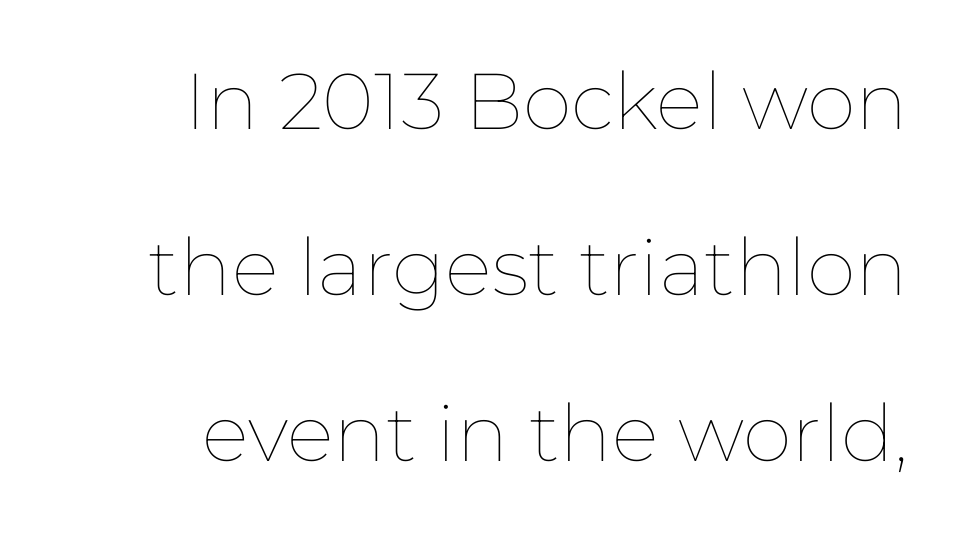
The image shows 79 px thin type, upright; set right-aligned, loose line spacing (2.1x), normal letter spacing, not underlined; low stroke contrast and a medium x-height.
